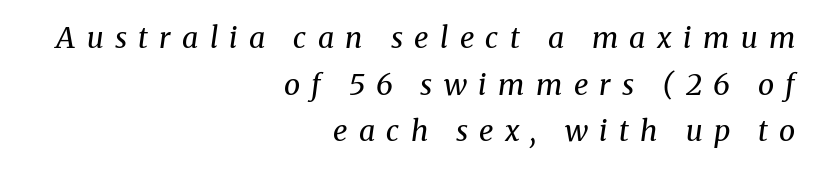
The image shows 29 px regular-weight serif type, italic (leaning right); set right-aligned, normal line spacing (1.61x), unusually wide letter spacing (+0.39 em), not underlined; medium stroke contrast and a medium x-height.
